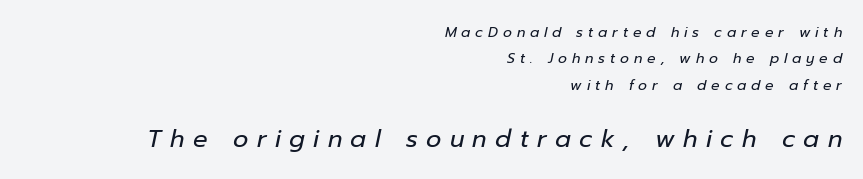
{"italic": "yes", "lean": "right", "slant_degrees": 12, "bold": "no", "underline": "no", "align": "right", "line_spacing_ratio": 1.89, "letter_spacing": "wide", "letter_spacing_em": 0.35, "larger_block": "second", "size_ratio": 1.71, "glyph_px": 24}
